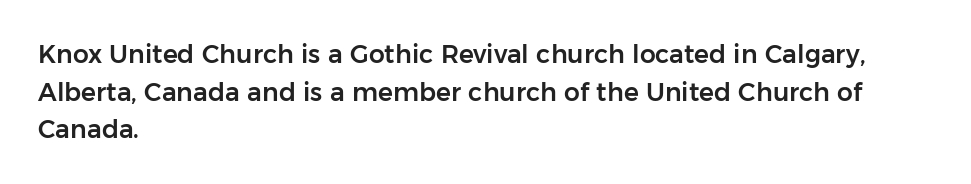
Q: Is the text italic (slanted)? A: No, it is upright.
Q: Is the text underlined? A: No.
Q: How is the paragraph aligned? A: Left-aligned.
Q: Is the spacing between letters normal or unusually wide? A: Normal.
Q: Is the spacing between lines tight, normal or loose? A: Normal.
